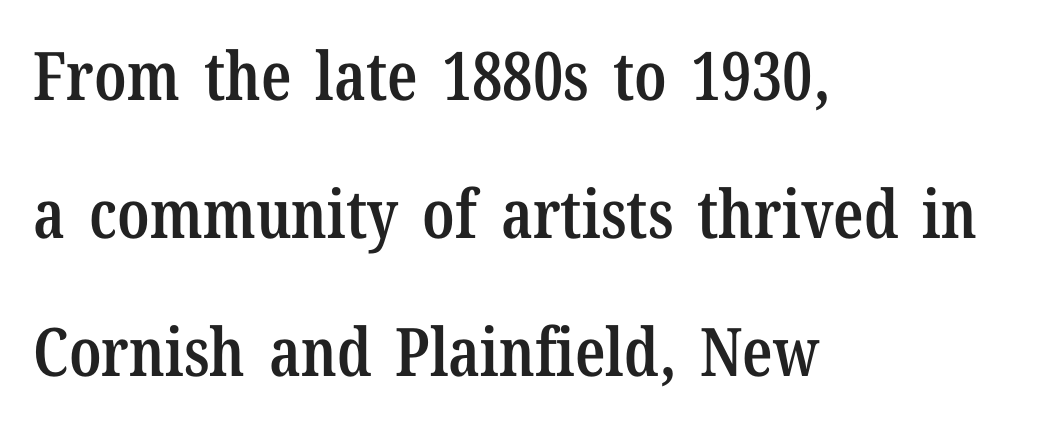
The image shows 67 px semibold, condensed serif type, upright; set left-aligned, loose line spacing (2.06x), normal letter spacing, not underlined; low stroke contrast and a medium x-height.
